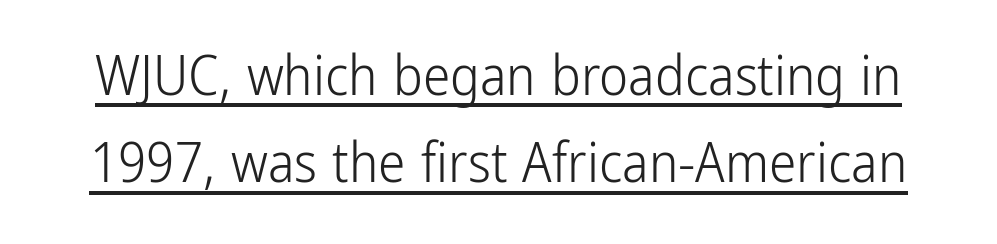
The image shows 55 px light, condensed sans-serif type, upright; set normal line spacing (1.59x), normal letter spacing, underlined; low stroke contrast and a medium x-height.
